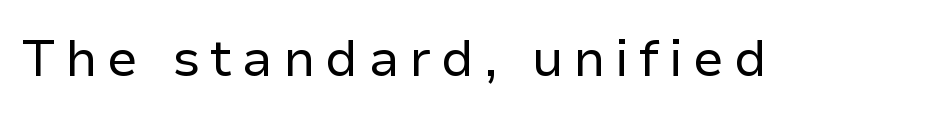
Each letter's strokes conclude bluntly, with no projecting serifs. Bare-footed words on every line. Rendered with straight, roman letterforms. Vertical stems look standard width or narrower in stroke. Note the varied advance widths — an 'i' is clearly narrower than an 'm'.
